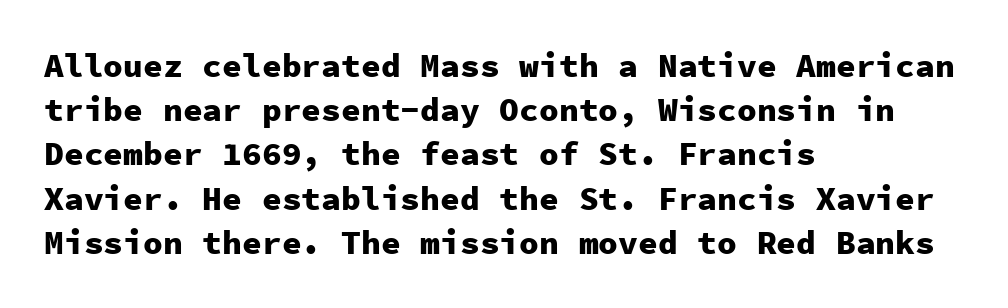
{"serif": "no", "italic": "no", "bold": "yes", "weight": "heavy", "width": "normal", "stroke_contrast": "low", "x_height": "medium", "monospaced": "yes", "underline": "no", "align": "left", "line_spacing": "normal", "line_spacing_ratio": 1.34, "letter_spacing": "normal", "letter_spacing_em": 0.0, "glyph_px": 33}
